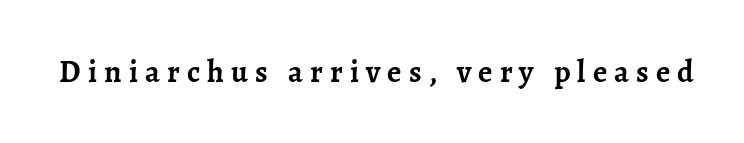
Q: Is the text bold? A: Yes.
Q: Is the text italic (slanted)? A: No, it is upright.
Q: Is the typeface a serif or a sans-serif typeface? A: Serif.
Q: Is the text underlined? A: No.
Q: Is the spacing between letters normal or unusually wide? A: Unusually wide.
Q: Width (condensed, normal, or wide)? A: Normal.
Q: Stroke contrast? A: Low.
Q: x-height? A: Medium.
Q: Monospaced? A: No.
